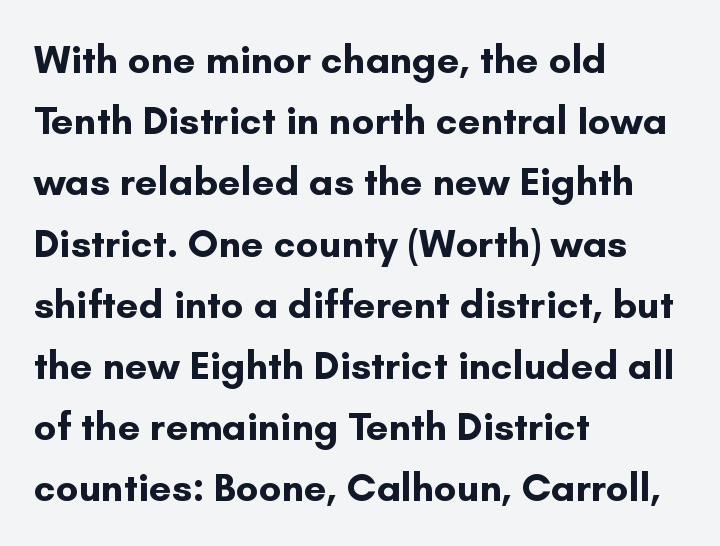
A typesetter would call this proportional, since set widths differ per character. Tracking value appears to be zero — textbook default spacing. Does the weight exceed regular? Yes, all the way to bold. The vertical gap from one line to the next is medium. Bare-footed words on every line. Designer's note — italics off, roman on.
